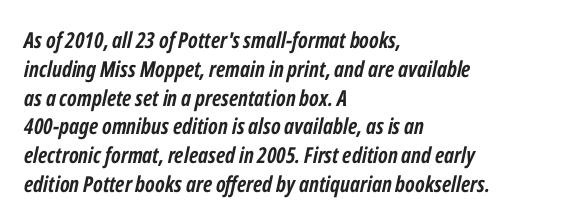
{"italic": "yes", "lean": "right", "slant_degrees": 12, "bold": "yes", "underline": "no", "align": "left", "line_spacing": "normal", "line_spacing_ratio": 1.31, "letter_spacing": "normal", "letter_spacing_em": 0.0, "glyph_px": 22}
